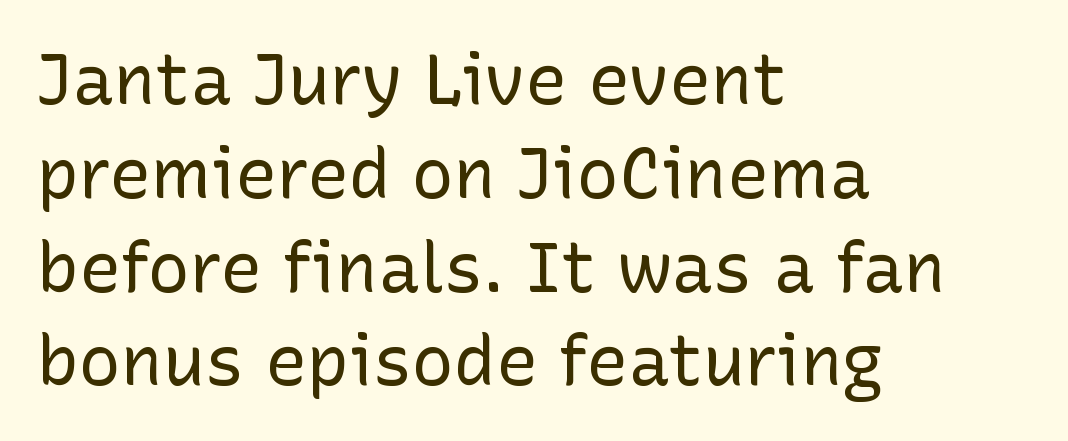
Q: Is the text bold? A: No.
Q: Is the text italic (slanted)? A: No, it is upright.
Q: Is the typeface a serif or a sans-serif typeface? A: Sans-serif.
Q: Is the text underlined? A: No.
Q: How is the paragraph aligned? A: Left-aligned.
Q: Is the spacing between letters normal or unusually wide? A: Normal.
Q: Is the spacing between lines tight, normal or loose? A: Normal.
Q: Width (condensed, normal, or wide)? A: Normal.
Q: Stroke contrast? A: Low.
Q: x-height? A: Medium.
Q: Monospaced? A: No.
